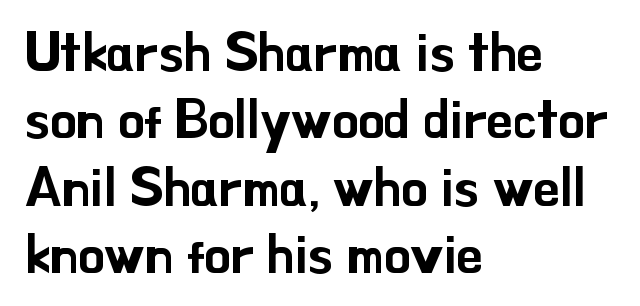
The gap between lines stays unmarked. A student would call this left alignment; a typographer would say flush left, rag right. Rendered with straight, roman letterforms. Letter spacing: default. You could not count columns in this text — the font is proportionally spaced. The passage shown is typeset with a sans-serif family.
